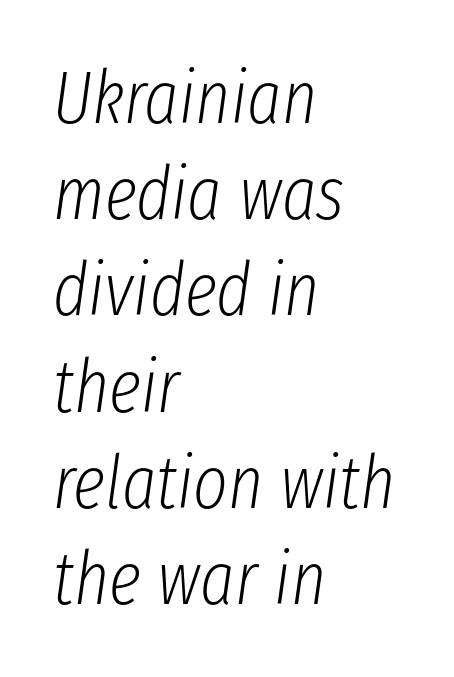
{"italic": "yes", "lean": "right", "slant_degrees": 8, "bold": "no", "weight": "light", "width": "condensed", "stroke_contrast": "low", "x_height": "medium", "monospaced": "no", "underline": "no", "align": "left", "line_spacing": "normal", "line_spacing_ratio": 1.3, "letter_spacing": "normal", "letter_spacing_em": 0.0, "glyph_px": 74}
